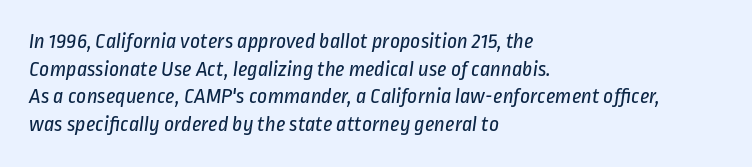
The image shows 22 px text type; set left-aligned, normal line spacing (1.26x), normal letter spacing, not underlined.
